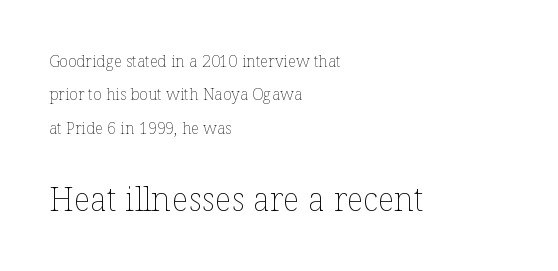
{"italic": "no", "bold": "no", "weight": "thin", "width": "normal", "stroke_contrast": "low", "x_height": "medium", "monospaced": "no", "underline": "no", "align": "left", "line_spacing": "loose", "line_spacing_ratio": 2.08, "letter_spacing": "normal", "letter_spacing_em": 0.0, "larger_block": "second", "size_ratio": 2.06, "glyph_px": 33}
